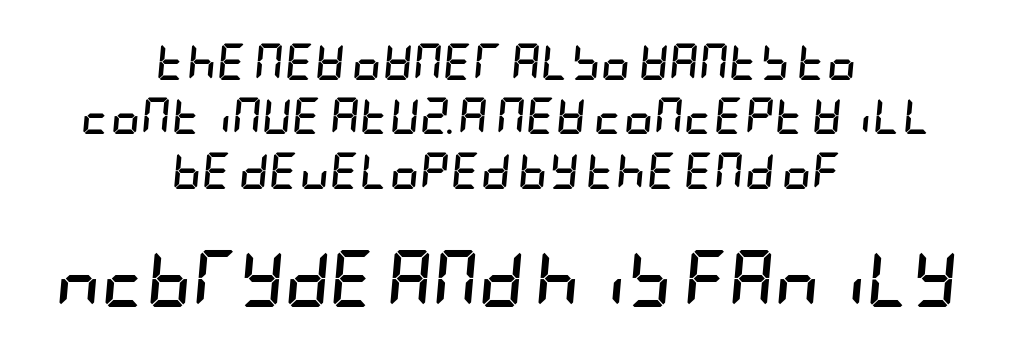
The image shows 56 px semibold, condensed type, italic (leaning right); set centered, normal line spacing (1.47x), normal letter spacing, not underlined; the second (bottom) block is 1.51x larger; low stroke contrast and a large x-height.
